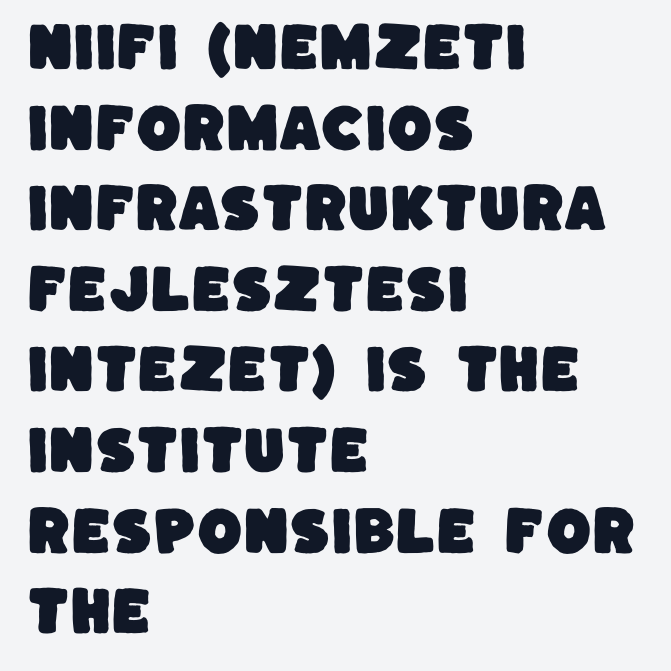
Horizontal bands of white between lines are of average thickness. Nothing unusual about the tracking: characters are spaced as the font intends. The rendering uses natural spacing where letterforms have individual widths. One-word summary of the alignment: left. Font category for this specimen: sans-serif. A clean baseline with only descenders dipping below it.
